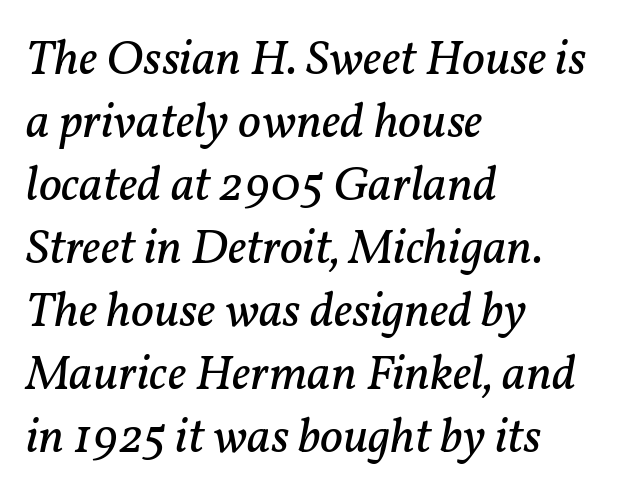
The face used here is seriffed, in the tradition of book romans. Line beginnings align vertically; line endings do not. The rendering uses a moderate line-height, typical for paragraphs. Varying glyph widths throughout — classic text-font behaviour. Vertical stems look standard width or narrower in stroke.
